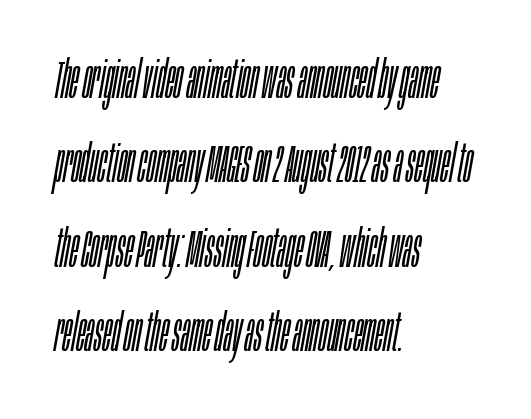
{"italic": "yes", "lean": "right", "slant_degrees": 10, "bold": "no", "weight": "light", "width": "condensed", "stroke_contrast": "low", "x_height": "large", "monospaced": "no", "underline": "no", "align": "left", "line_spacing": "normal", "line_spacing_ratio": 1.59, "letter_spacing": "normal", "letter_spacing_em": 0.0, "glyph_px": 53}
